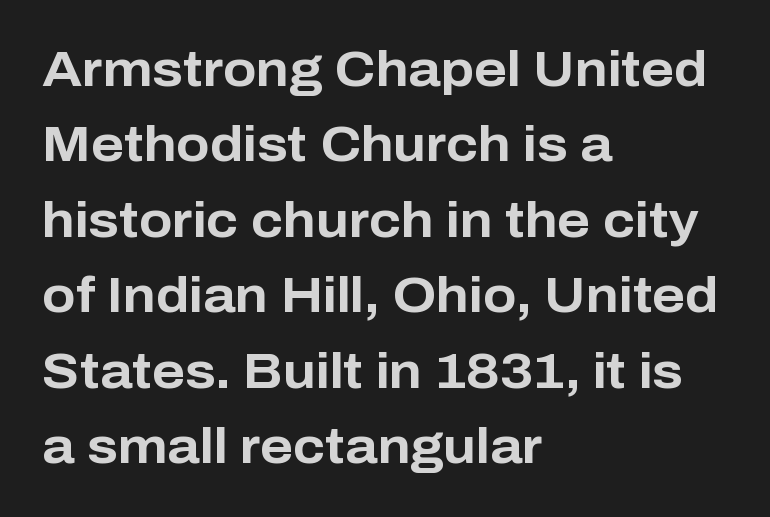
If you measured baseline to baseline, you'd find a middling distance. Is this a sans? Yes — the strokes have no serifs. Spacing verdict: proportional, widths tailored to each character. Glyph-to-glyph distance matches everyday printed text.
